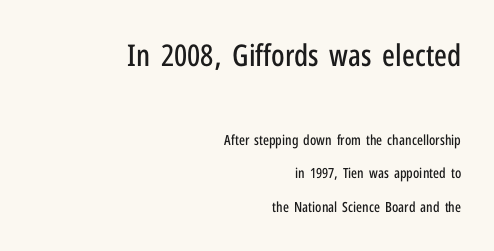
The image shows 30 px condensed sans-serif type, upright; set right-aligned, loose line spacing (2.42x), normal letter spacing, not underlined; the first (top) block is 2.14x larger; low stroke contrast and a medium x-height.
